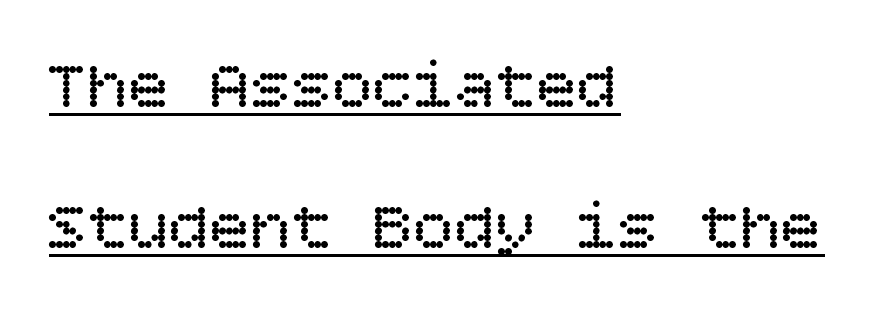
{"italic": "no", "bold": "no", "weight": "regular", "width": "normal", "stroke_contrast": "low", "x_height": "large", "underline": "yes", "align": "left", "line_spacing": "loose", "line_spacing_ratio": 2.07, "letter_spacing": "normal", "letter_spacing_em": 0.0, "glyph_px": 68}
